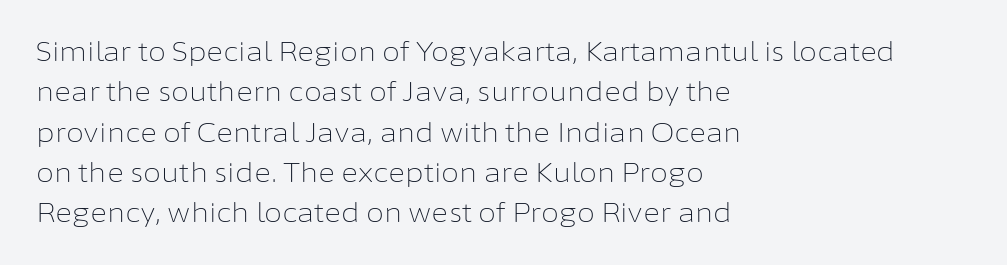
The image shows 26 px text type, upright; set left-aligned, normal line spacing (1.55x), normal letter spacing, not underlined.
